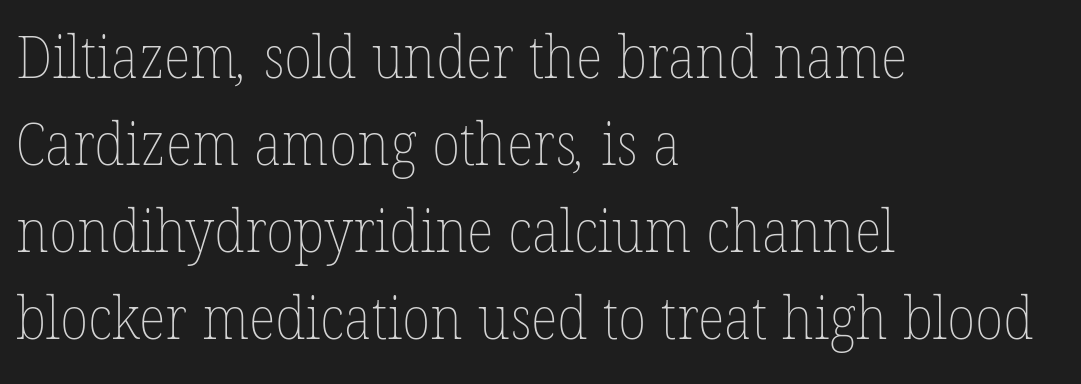
This rendering uses left alignment, leaving the right contour irregular. The lines sit at an ordinary, default distance from one another. The rendering uses natural spacing where letterforms have individual widths. The typeface has the unassuming heft of standard copy or less. The horizontal fit of the characters is conventional and even. The foot of each line stays bare and open.
